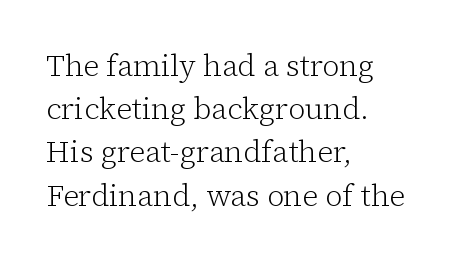
{"serif": "yes", "italic": "no", "bold": "no", "weight": "light", "width": "normal", "stroke_contrast": "low", "x_height": "medium", "monospaced": "no", "underline": "no", "align": "left", "line_spacing": "normal", "line_spacing_ratio": 1.44, "letter_spacing": "normal", "letter_spacing_em": 0.0, "glyph_px": 30}
